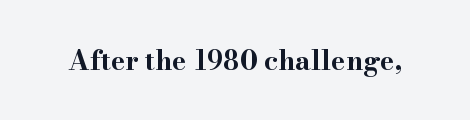
What stands out about the letter spacing? Nothing — it is the standard amount. No italicization has been applied; the sample stays upright. The gap between lines stays unmarked. Thick stems and heavy bowls — unmistakably bold.
